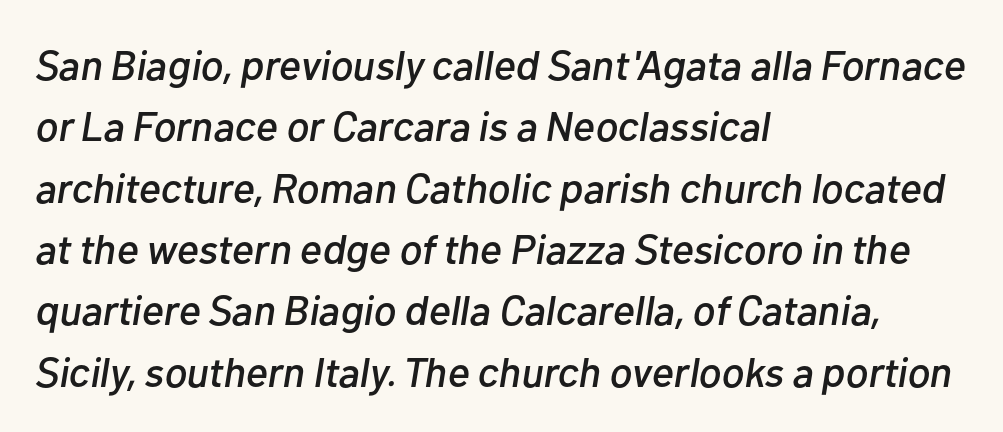
The image shows 42 px text type, italic (leaning right); set left-aligned, normal line spacing (1.46x), normal letter spacing, not underlined; low stroke contrast and a medium x-height.
